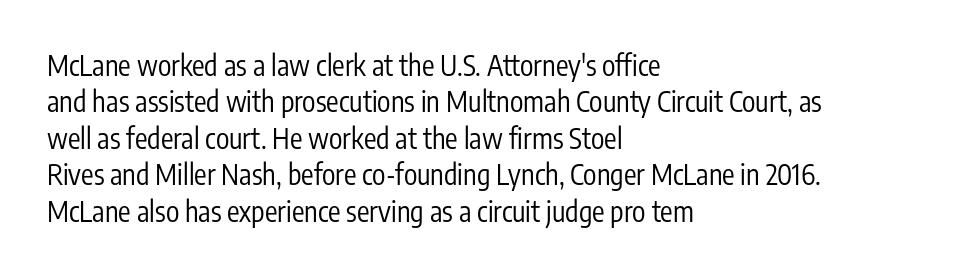
{"serif": "no", "italic": "no", "bold": "no", "weight": "regular", "width": "condensed", "stroke_contrast": "low", "x_height": "medium", "monospaced": "no", "underline": "no", "align": "left", "line_spacing": "normal", "line_spacing_ratio": 1.3, "letter_spacing": "normal", "letter_spacing_em": 0.0, "glyph_px": 28}
